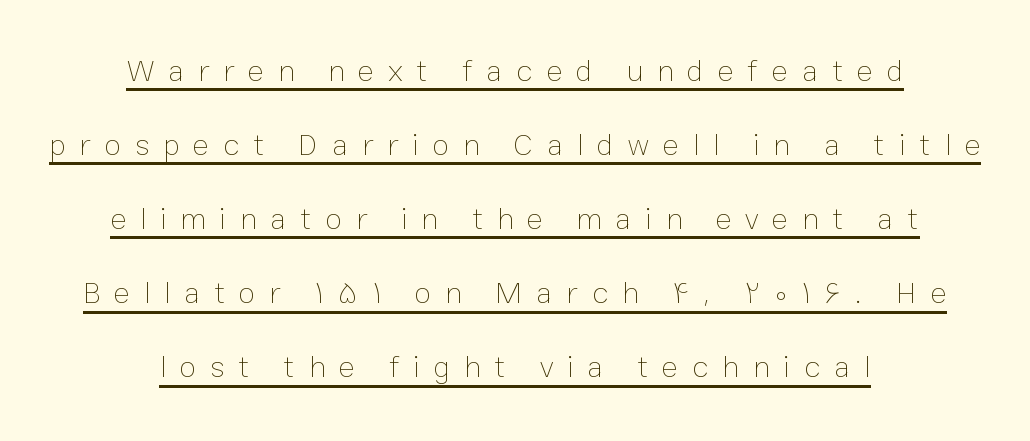
Q: Is the text bold? A: No.
Q: Is the text italic (slanted)? A: No, it is upright.
Q: Is the text underlined? A: Yes.
Q: How is the paragraph aligned? A: Centered.
Q: Is the spacing between letters normal or unusually wide? A: Unusually wide.
Q: Is the spacing between lines tight, normal or loose? A: Loose.
Q: Width (condensed, normal, or wide)? A: Normal.
Q: Stroke contrast? A: Low.
Q: x-height? A: Medium.
Q: Monospaced? A: No.
